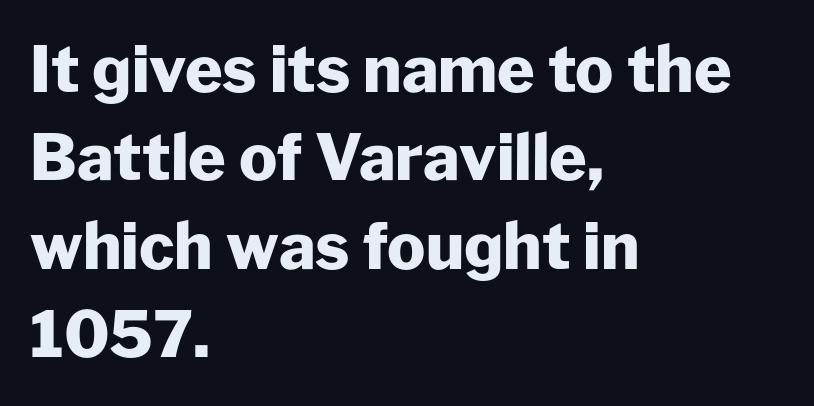
In CSS terms this would be text-align: left. This is sans-serif lettering, the kind often seen on screens and signage. Italic? Not at all — the glyphs are vertical. This rendering leaves character spacing at its baseline value. The strokes are fattened all the way to bold. Regular leading.
